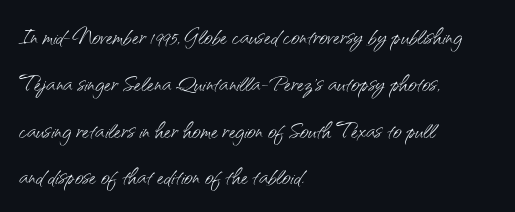
{"serif": "no", "bold": "no", "weight": "light", "width": "normal", "stroke_contrast": "medium", "x_height": "small", "monospaced": "no", "underline": "no", "align": "left", "line_spacing": "normal", "line_spacing_ratio": 1.56, "letter_spacing": "normal", "letter_spacing_em": 0.0, "glyph_px": 30}
